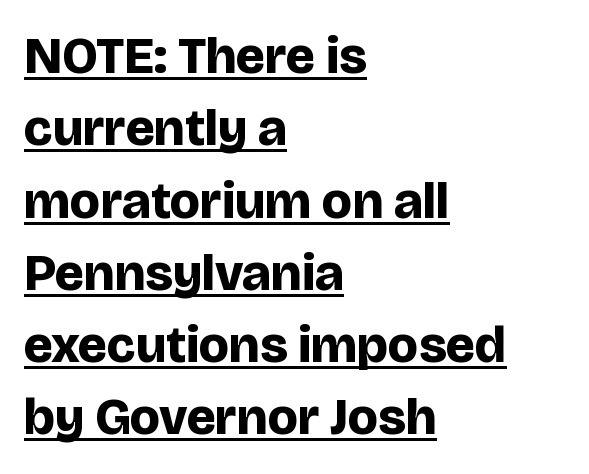
{"serif": "no", "italic": "no", "bold": "yes", "weight": "bold", "width": "normal", "stroke_contrast": "low", "x_height": "large", "monospaced": "no", "underline": "yes", "align": "left", "line_spacing": "normal", "line_spacing_ratio": 1.39, "letter_spacing": "normal", "letter_spacing_em": 0.0, "glyph_px": 52}
